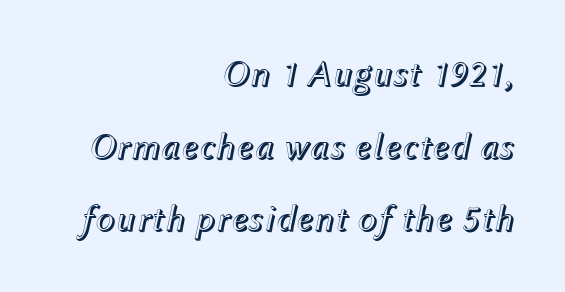
The image shows 37 px text type, italic (leaning right); set right-aligned, loose line spacing (1.96x), normal letter spacing, not underlined; a medium x-height.
